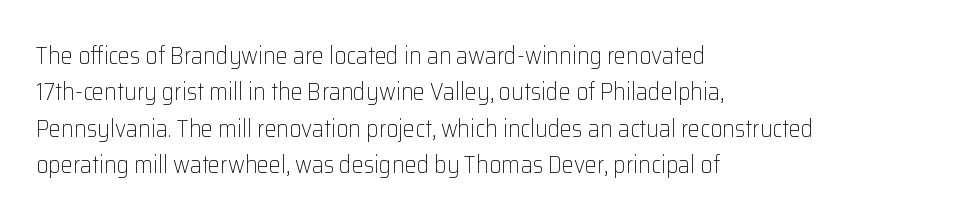
The foot of each line stays bare and open. These lines stack with their left ends in a neat column. Italic: no, the glyphs are upright roman. These lines sit exactly where default settings would place them.
